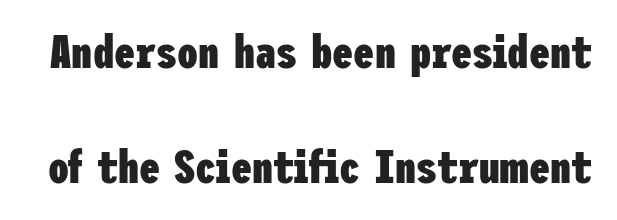
Are there feet on the stems? There aren't — it's a sans. Caption: bold face, heavy strokes. A clean baseline with only descenders dipping below it. Here the glyphs are tracked normally, forming tight word shapes.
